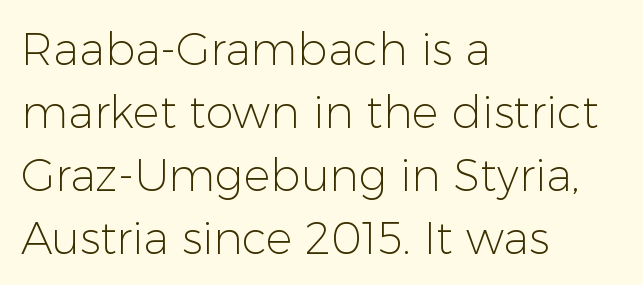
Q: Is the text bold? A: No.
Q: Is the text italic (slanted)? A: No, it is upright.
Q: Is the typeface a serif or a sans-serif typeface? A: Sans-serif.
Q: Is the text underlined? A: No.
Q: How is the paragraph aligned? A: Left-aligned.
Q: Is the spacing between letters normal or unusually wide? A: Normal.
Q: Is the spacing between lines tight, normal or loose? A: Normal.
Q: Width (condensed, normal, or wide)? A: Normal.
Q: Stroke contrast? A: Low.
Q: x-height? A: Medium.
Q: Monospaced? A: No.
